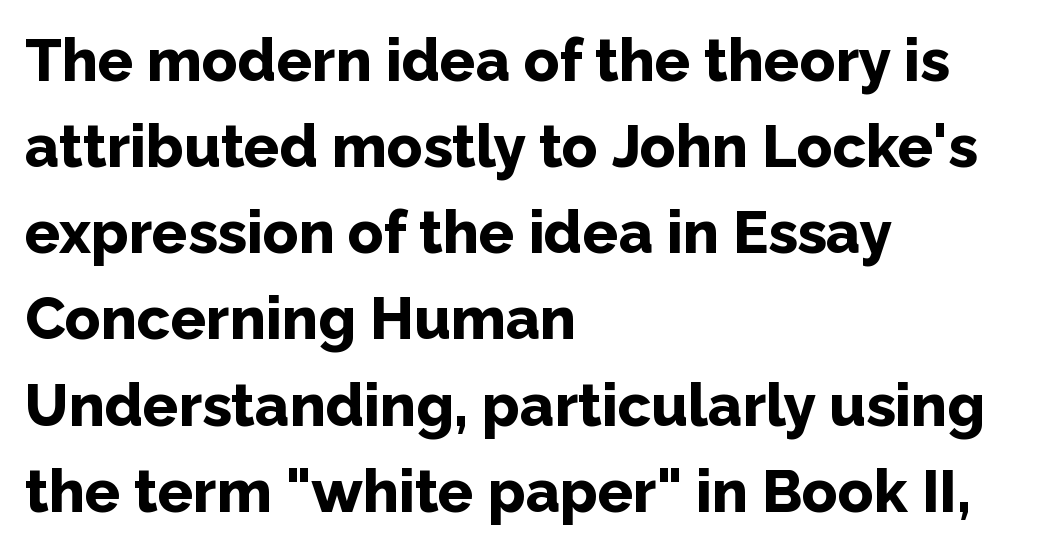
The image shows 59 px bold sans-serif type, upright; set left-aligned, normal line spacing (1.46x), normal letter spacing, not underlined; low stroke contrast and a medium x-height.
